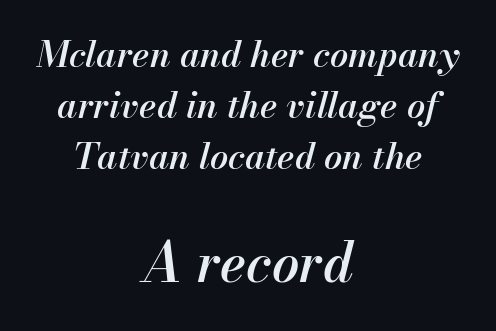
The image shows 54 px semibold type, italic (leaning right); set centered, normal line spacing (1.41x), normal letter spacing, not underlined; the second (bottom) block is 1.5x larger; medium stroke contrast and a small x-height.
